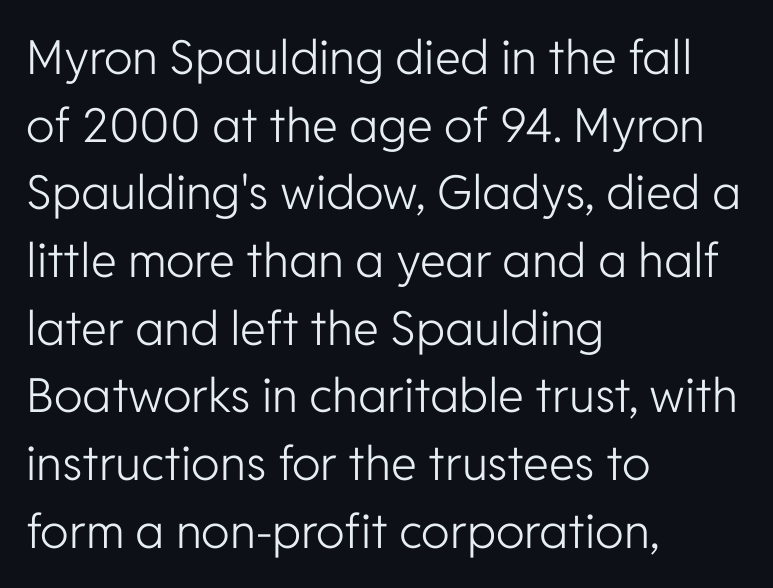
Q: Is the text bold? A: No.
Q: Is the text italic (slanted)? A: No, it is upright.
Q: Is the typeface a serif or a sans-serif typeface? A: Sans-serif.
Q: Is the text underlined? A: No.
Q: How is the paragraph aligned? A: Left-aligned.
Q: Is the spacing between letters normal or unusually wide? A: Normal.
Q: Is the spacing between lines tight, normal or loose? A: Normal.
Q: Width (condensed, normal, or wide)? A: Normal.
Q: Stroke contrast? A: Low.
Q: x-height? A: Medium.
Q: Monospaced? A: No.
